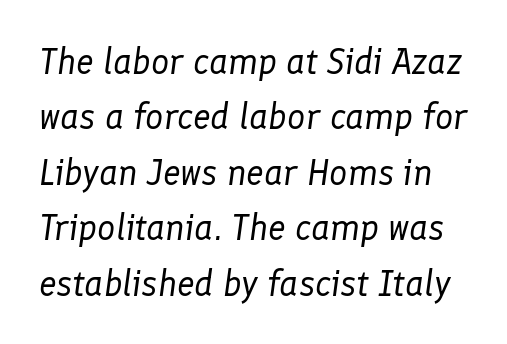
Q: Is the text bold? A: No.
Q: Is the text italic (slanted)? A: Yes, it leans right by about 8 degrees.
Q: Is the text underlined? A: No.
Q: Is the spacing between letters normal or unusually wide? A: Normal.
Q: Is the spacing between lines tight, normal or loose? A: Normal.
Q: Width (condensed, normal, or wide)? A: Normal.
Q: Stroke contrast? A: Low.
Q: x-height? A: Medium.
Q: Monospaced? A: No.
